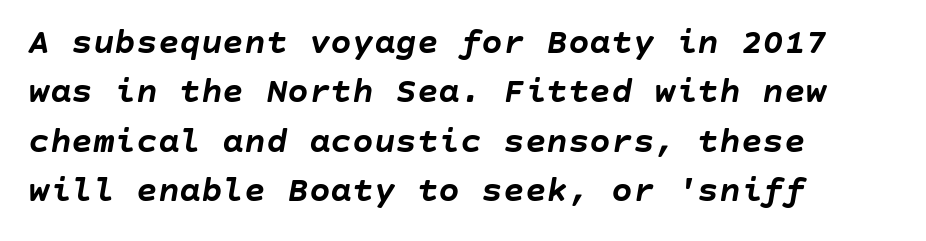
Q: Is the text bold? A: Yes.
Q: Is the text italic (slanted)? A: Yes, it leans right by about 10 degrees.
Q: Is the text underlined? A: No.
Q: How is the paragraph aligned? A: Left-aligned.
Q: Is the spacing between letters normal or unusually wide? A: Normal.
Q: Is the spacing between lines tight, normal or loose? A: Normal.
Q: Width (condensed, normal, or wide)? A: Normal.
Q: Stroke contrast? A: Low.
Q: x-height? A: Large.
